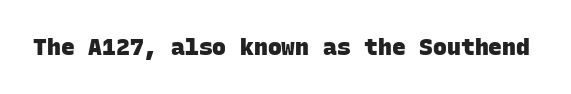
The image shows 23 px bold type; set normal letter spacing, not underlined.
